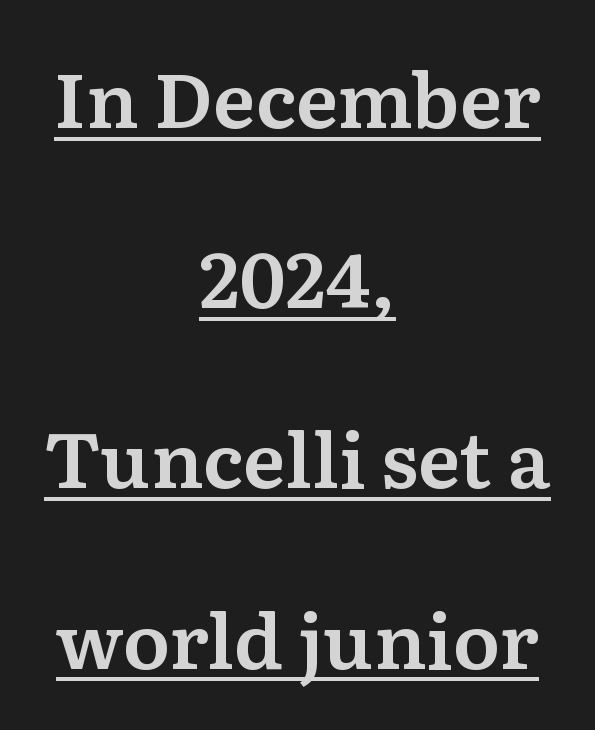
The image shows 77 px serif type, upright; set centered, loose line spacing (2.34x), normal letter spacing, underlined; medium stroke contrast and a medium x-height.
